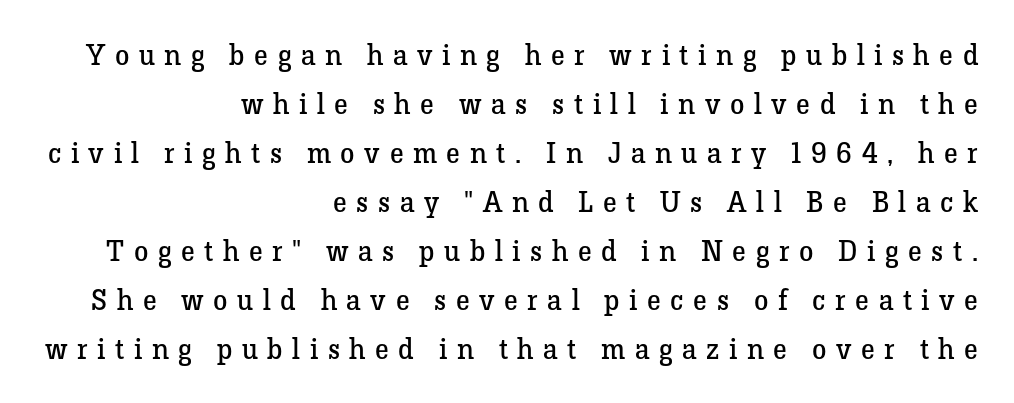
Q: Is the text bold? A: No.
Q: Is the text italic (slanted)? A: No, it is upright.
Q: Is the typeface a serif or a sans-serif typeface? A: Serif.
Q: Is the text underlined? A: No.
Q: How is the paragraph aligned? A: Right-aligned.
Q: Is the spacing between letters normal or unusually wide? A: Unusually wide.
Q: Is the spacing between lines tight, normal or loose? A: Normal.
Q: Width (condensed, normal, or wide)? A: Normal.
Q: Stroke contrast? A: Low.
Q: x-height? A: Medium.
Q: Monospaced? A: No.
